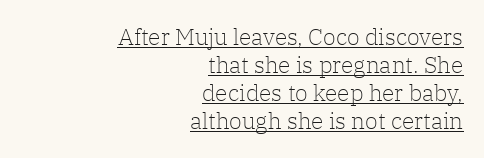
{"italic": "no", "bold": "no", "underline": "yes", "align": "right", "line_spacing_ratio": 1.22, "letter_spacing": "normal", "letter_spacing_em": 0.0, "glyph_px": 23}
